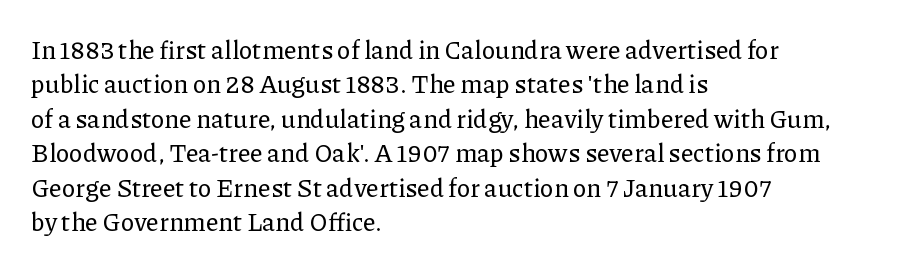
The image shows 25 px text type, upright; set left-aligned, normal line spacing (1.38x), normal letter spacing, not underlined.
